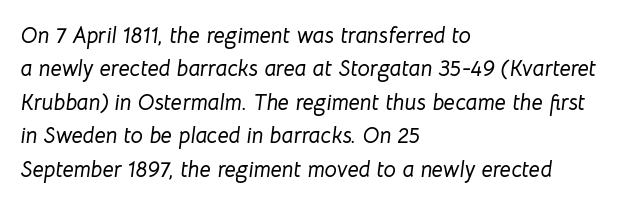
Compared with a centered layout, this one pins lines to the left instead. The block of text has a typical density, with ordinary space between rows. In terms of posture, this sample is oblique. The baseline area is clear. The type is set solid horizontally, with unmodified tracking.
